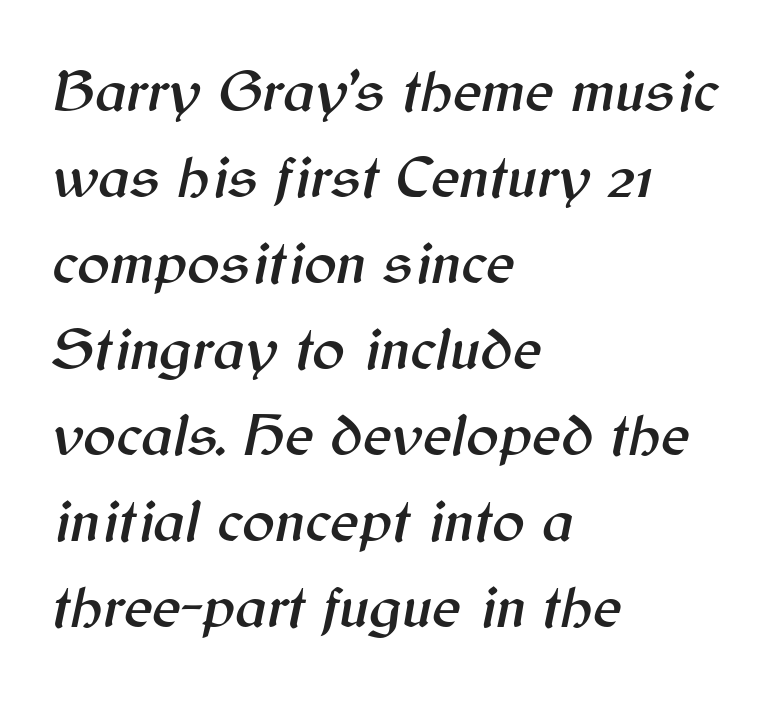
Words appear dense and cohesive because spacing is normal. This rendering uses left alignment, leaving the right contour irregular. This sample uses an oblique cut, with every glyph tilted off the vertical. This sample has the flowing, uneven cadence of proportional lettering.
